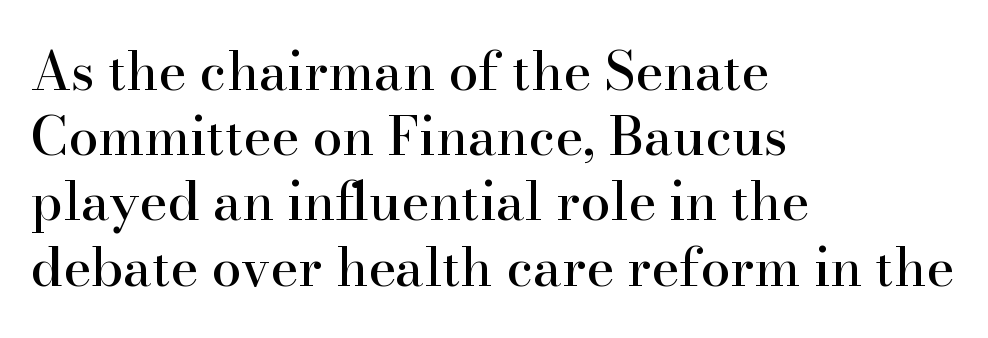
Q: Is the text italic (slanted)? A: No, it is upright.
Q: Is the typeface a serif or a sans-serif typeface? A: Serif.
Q: Is the text underlined? A: No.
Q: How is the paragraph aligned? A: Left-aligned.
Q: Is the spacing between letters normal or unusually wide? A: Normal.
Q: Width (condensed, normal, or wide)? A: Normal.
Q: Stroke contrast? A: High.
Q: x-height? A: Small.
Q: Monospaced? A: No.
